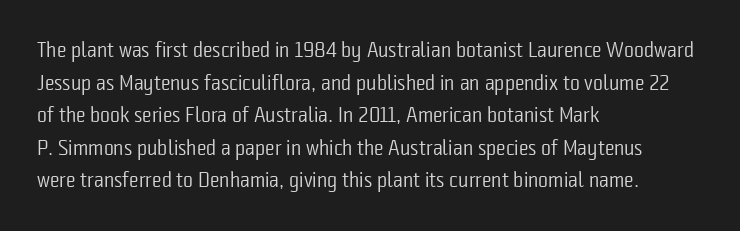
The image shows 21 px text type, upright; set left-aligned, normal line spacing (1.55x), normal letter spacing, not underlined.
